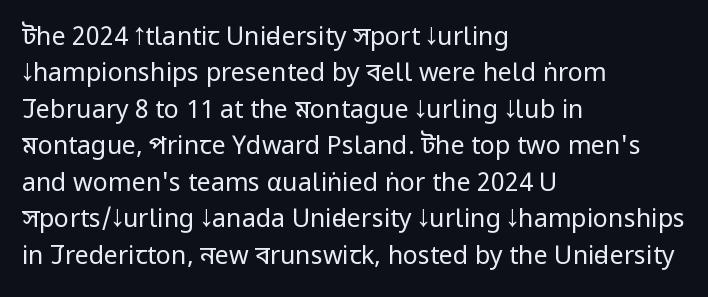
{"italic": "no", "bold": "no", "underline": "no", "align": "left", "line_spacing": "normal", "line_spacing_ratio": 1.46, "letter_spacing": "normal", "letter_spacing_em": 0.0, "glyph_px": 25}
